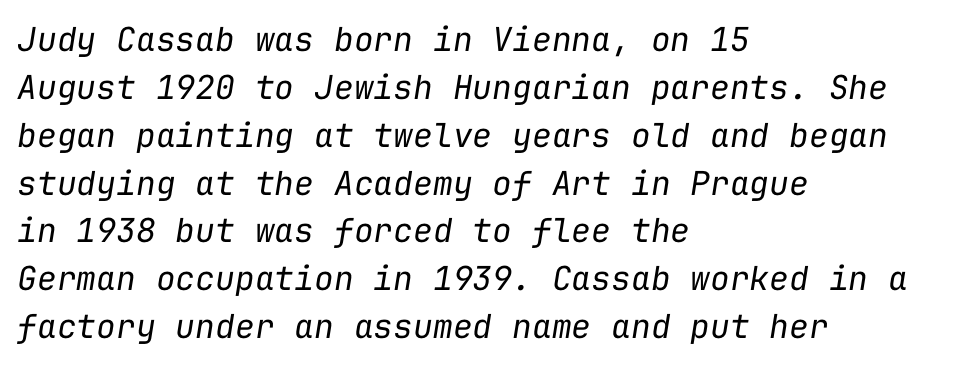
The image shows 33 px regular-weight type, italic (leaning right), monospaced; set left-aligned, normal line spacing (1.45x), normal letter spacing, not underlined; low stroke contrast and a medium x-height.
